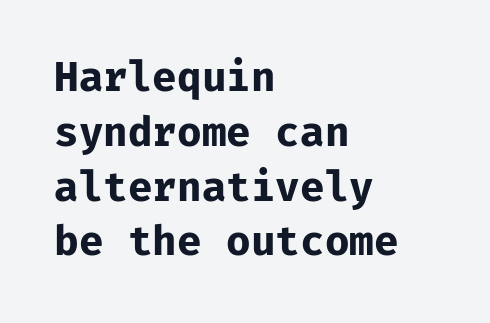
Q: Is the text bold? A: Yes.
Q: Is the text italic (slanted)? A: No, it is upright.
Q: Is the typeface a serif or a sans-serif typeface? A: Sans-serif.
Q: Is the text underlined? A: No.
Q: How is the paragraph aligned? A: Left-aligned.
Q: Is the spacing between letters normal or unusually wide? A: Normal.
Q: Is the spacing between lines tight, normal or loose? A: Normal.
Q: Width (condensed, normal, or wide)? A: Normal.
Q: Stroke contrast? A: Low.
Q: x-height? A: Medium.
